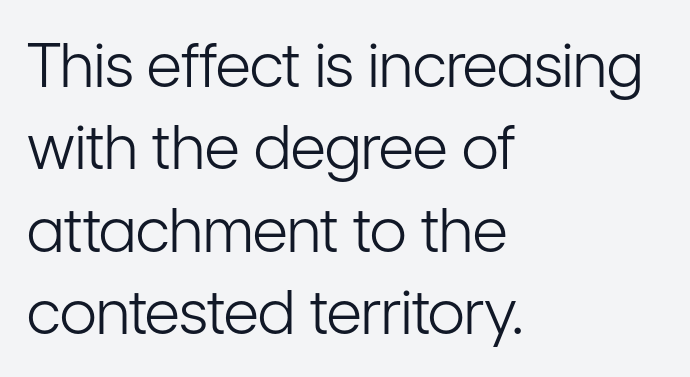
Q: Is the text bold? A: No.
Q: Is the text italic (slanted)? A: No, it is upright.
Q: Is the typeface a serif or a sans-serif typeface? A: Sans-serif.
Q: Is the text underlined? A: No.
Q: How is the paragraph aligned? A: Left-aligned.
Q: Is the spacing between letters normal or unusually wide? A: Normal.
Q: Is the spacing between lines tight, normal or loose? A: Normal.
Q: Width (condensed, normal, or wide)? A: Condensed.
Q: Stroke contrast? A: Low.
Q: x-height? A: Medium.
Q: Monospaced? A: No.
